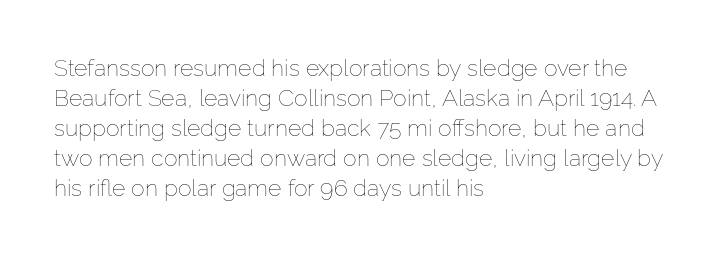
Q: Is the text bold? A: No.
Q: Is the text italic (slanted)? A: No, it is upright.
Q: Is the text underlined? A: No.
Q: How is the paragraph aligned? A: Left-aligned.
Q: Is the spacing between letters normal or unusually wide? A: Normal.
Q: Is the spacing between lines tight, normal or loose? A: Normal.
